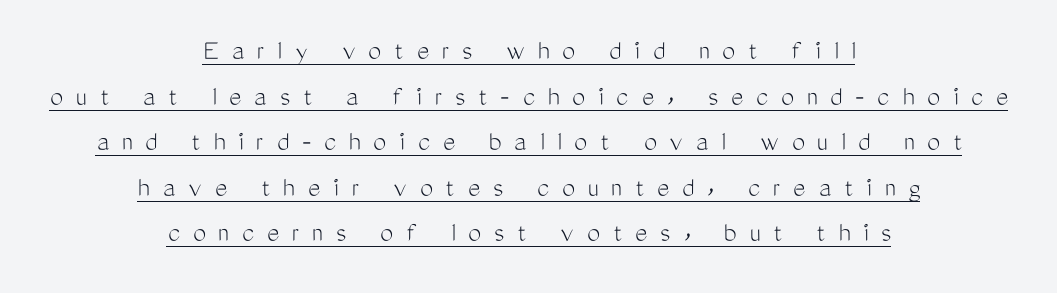
The image shows 29 px light, condensed sans-serif type, upright; set centered, normal line spacing (1.57x), unusually wide letter spacing (+0.45 em), underlined; medium stroke contrast and a medium x-height.
